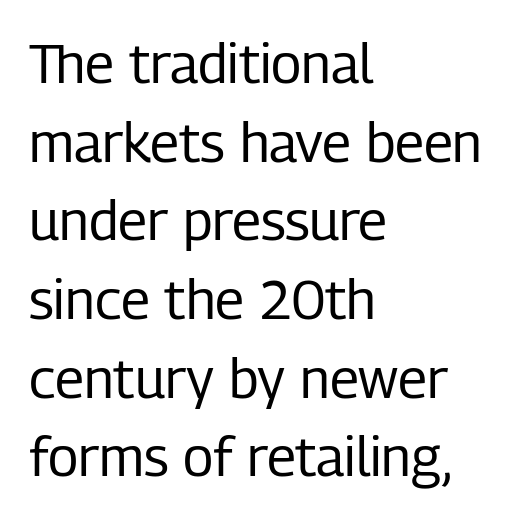
The image shows 55 px regular-weight, condensed sans-serif type, upright; set left-aligned, normal line spacing (1.43x), normal letter spacing, not underlined; low stroke contrast and a medium x-height.
